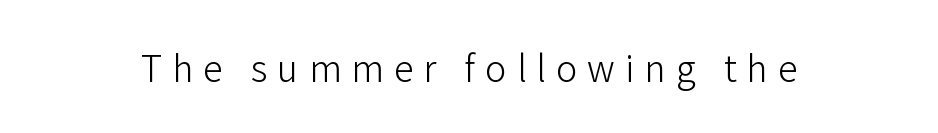
The specimen reads as upright at a glance. The letters carry no serifs — their stems end cleanly without finishing strokes. Loose tracking; the words dissolve into strings of separated letters. Spacing verdict: proportional, widths tailored to each character. Bare-footed words on every line. Is the stroke heavy? The answer is a plain regular-or-lighter.
